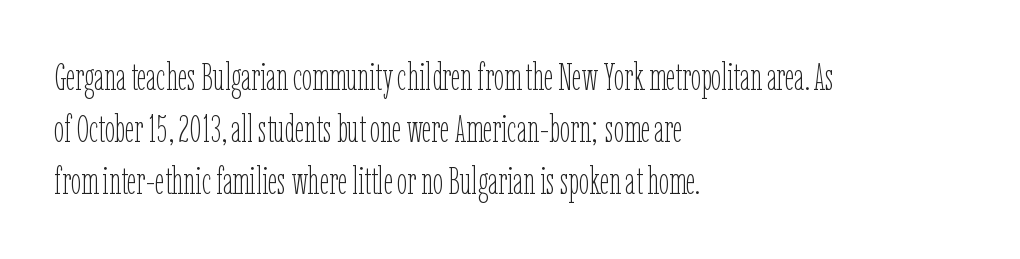
Q: Is the text bold? A: No.
Q: Is the text italic (slanted)? A: No, it is upright.
Q: Is the text underlined? A: No.
Q: How is the paragraph aligned? A: Left-aligned.
Q: Is the spacing between letters normal or unusually wide? A: Normal.
Q: Is the spacing between lines tight, normal or loose? A: Normal.
Q: Width (condensed, normal, or wide)? A: Condensed.
Q: Stroke contrast? A: Low.
Q: x-height? A: Medium.
Q: Monospaced? A: No.
